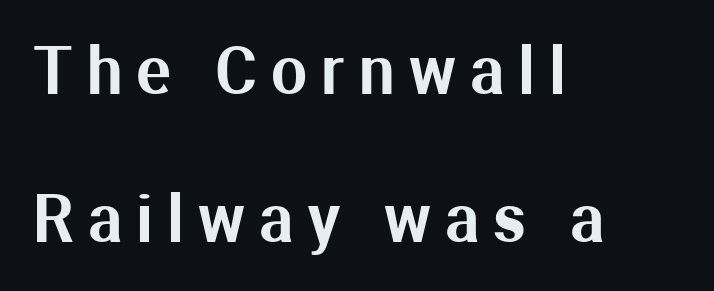
{"serif": "no", "italic": "no", "width": "normal", "stroke_contrast": "medium", "x_height": "medium", "monospaced": "no", "underline": "no", "align": "left", "line_spacing": "loose", "line_spacing_ratio": 2.32, "letter_spacing": "wide", "letter_spacing_em": 0.22, "glyph_px": 64}
